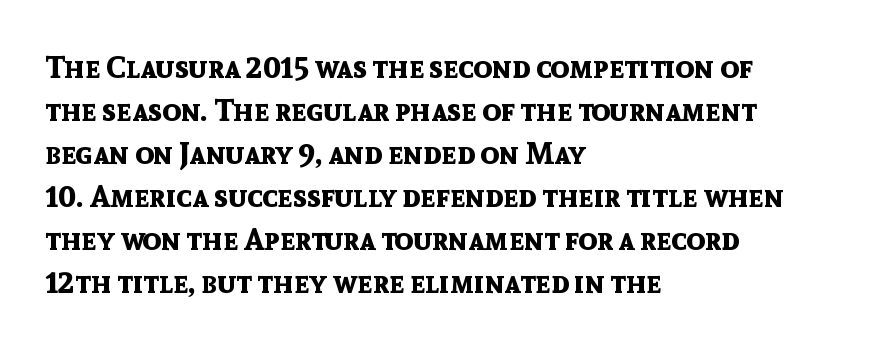
Q: Is the text bold? A: Yes.
Q: Is the text italic (slanted)? A: No, it is upright.
Q: Is the typeface a serif or a sans-serif typeface? A: Sans-serif.
Q: Is the text underlined? A: No.
Q: How is the paragraph aligned? A: Left-aligned.
Q: Is the spacing between letters normal or unusually wide? A: Normal.
Q: Is the spacing between lines tight, normal or loose? A: Normal.
Q: Width (condensed, normal, or wide)? A: Normal.
Q: x-height? A: Medium.
Q: Monospaced? A: No.
